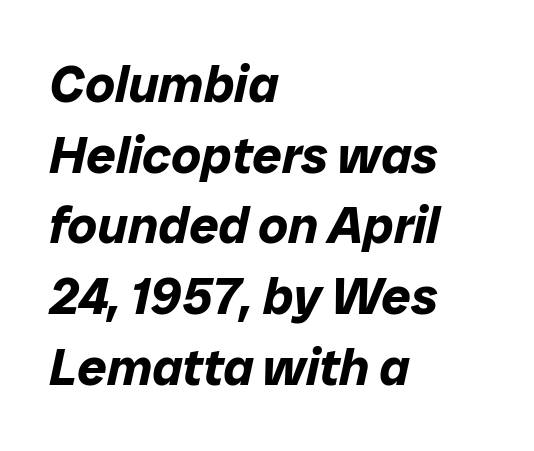
Heft: maximum for text — a bold. How are the letters spaced? Ordinarily, with no added tracking. What's the leading like? Ordinary, nothing unusual. This sample has the flowing, uneven cadence of proportional lettering. Beneath every word, the page is bare.
